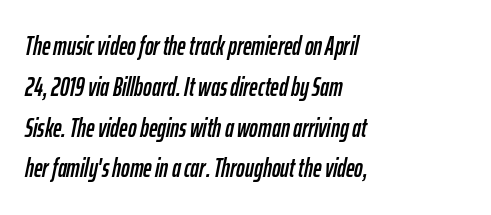
{"italic": "yes", "lean": "right", "slant_degrees": 12, "underline": "no", "align": "left", "line_spacing": "normal", "line_spacing_ratio": 1.57, "letter_spacing": "normal", "letter_spacing_em": 0.0, "glyph_px": 26}
